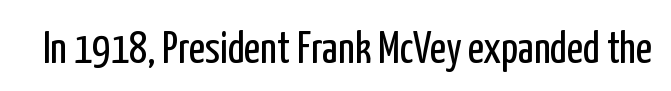
The letterforms sit shoulder to shoulder at normal distance. Typographically, this falls in the sans-serif category. Each row of text sits above clean, open space. Varying glyph widths throughout — classic text-font behaviour. A typesetter would mark this as roman, not italic.
